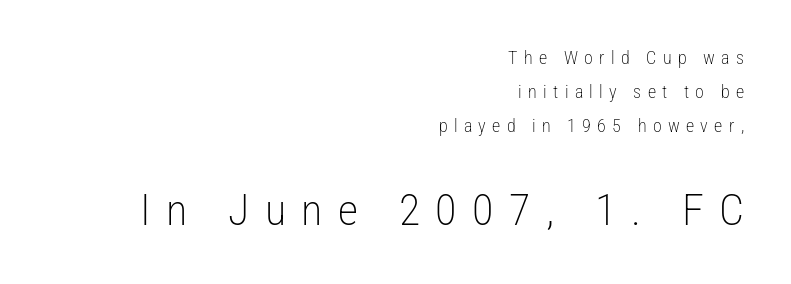
{"serif": "no", "italic": "no", "bold": "no", "weight": "light", "width": "condensed", "stroke_contrast": "low", "x_height": "medium", "monospaced": "no", "underline": "no", "align": "right", "line_spacing_ratio": 1.89, "letter_spacing": "wide", "letter_spacing_em": 0.35, "larger_block": "second", "size_ratio": 2.44, "glyph_px": 44}
